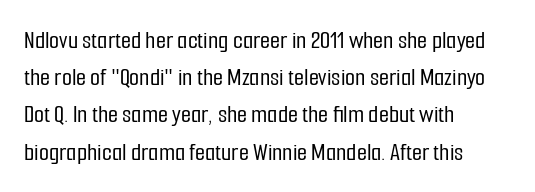
Q: Is the text italic (slanted)? A: No, it is upright.
Q: Is the text underlined? A: No.
Q: How is the paragraph aligned? A: Left-aligned.
Q: Is the spacing between letters normal or unusually wide? A: Normal.
Q: Is the spacing between lines tight, normal or loose? A: Normal.
